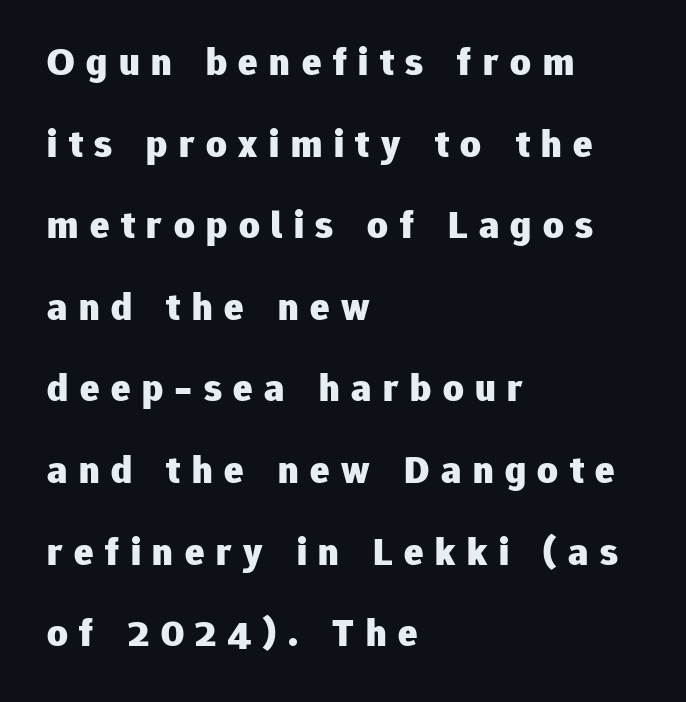
The image shows 40 px heavy sans-serif type, upright; set left-aligned, loose line spacing (2.04x), unusually wide letter spacing (+0.29 em), not underlined; low stroke contrast and a medium x-height.
